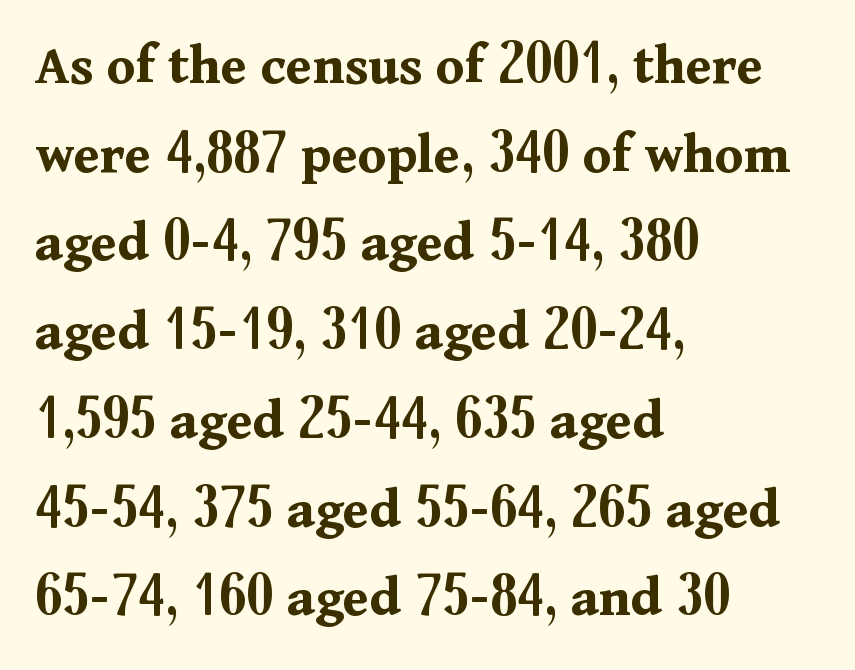
{"serif": "yes", "italic": "no", "bold": "yes", "weight": "bold", "width": "normal", "stroke_contrast": "medium", "x_height": "medium", "monospaced": "no", "underline": "no", "align": "left", "line_spacing": "normal", "line_spacing_ratio": 1.53, "letter_spacing": "normal", "letter_spacing_em": 0.0, "glyph_px": 58}
